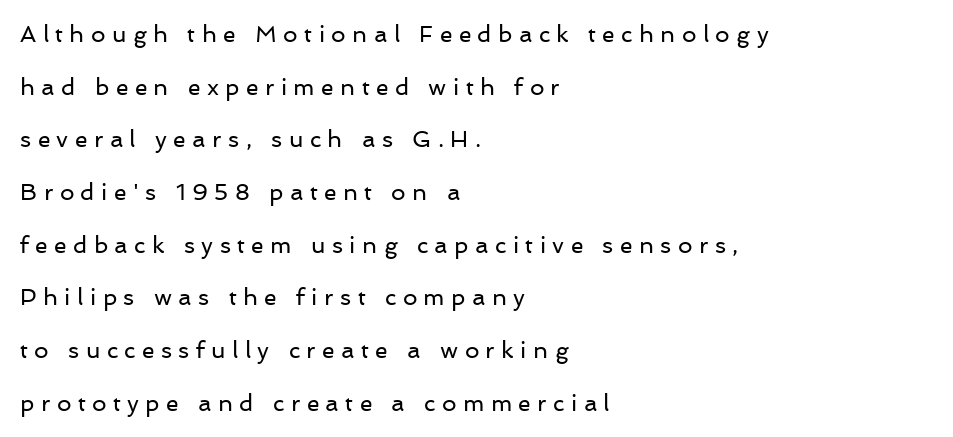
The image shows 23 px text type, upright; set left-aligned, loose line spacing (2.29x), unusually wide letter spacing (+0.28 em), not underlined.
